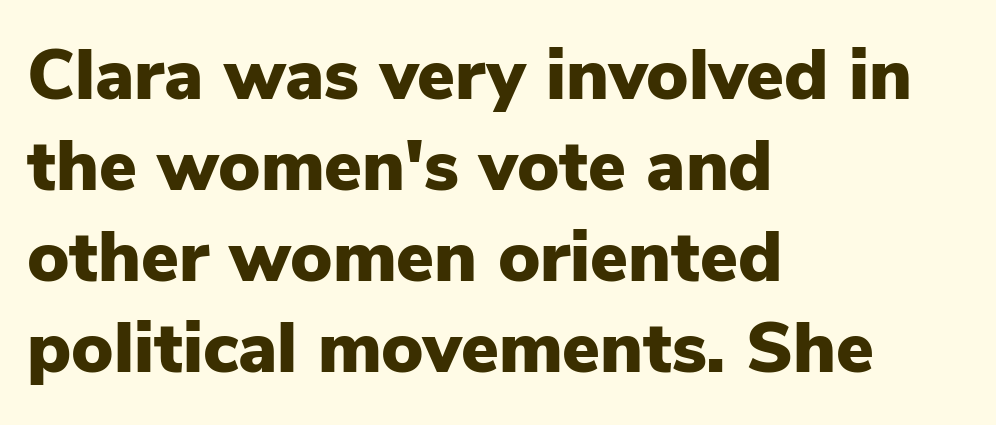
Q: Is the text bold? A: Yes.
Q: Is the text italic (slanted)? A: No, it is upright.
Q: Is the typeface a serif or a sans-serif typeface? A: Sans-serif.
Q: Is the text underlined? A: No.
Q: How is the paragraph aligned? A: Left-aligned.
Q: Is the spacing between letters normal or unusually wide? A: Normal.
Q: Is the spacing between lines tight, normal or loose? A: Normal.
Q: Width (condensed, normal, or wide)? A: Normal.
Q: Stroke contrast? A: Low.
Q: x-height? A: Medium.
Q: Monospaced? A: No.
